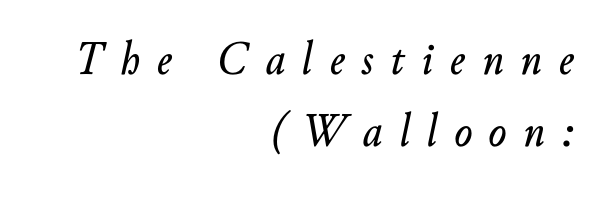
The image shows 48 px text type, italic (leaning right); set right-aligned, normal line spacing (1.51x), unusually wide letter spacing (+0.35 em), not underlined; low stroke contrast and a small x-height.
